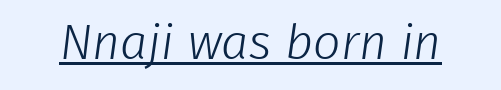
Q: Is the text bold? A: No.
Q: Is the typeface a serif or a sans-serif typeface? A: Sans-serif.
Q: Is the text underlined? A: Yes.
Q: Is the spacing between letters normal or unusually wide? A: Normal.
Q: Width (condensed, normal, or wide)? A: Normal.
Q: Stroke contrast? A: Low.
Q: x-height? A: Medium.
Q: Monospaced? A: No.
